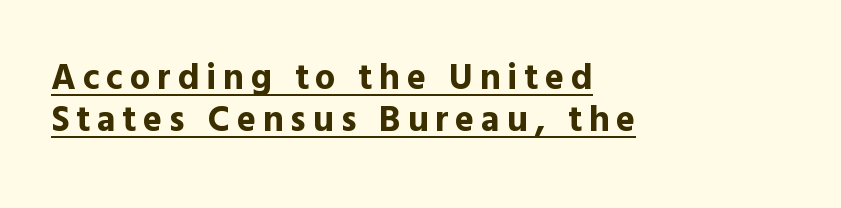
The image shows 36 px bold sans-serif type, upright; set left-aligned, line spacing 1.18x, underlined; a medium x-height.
